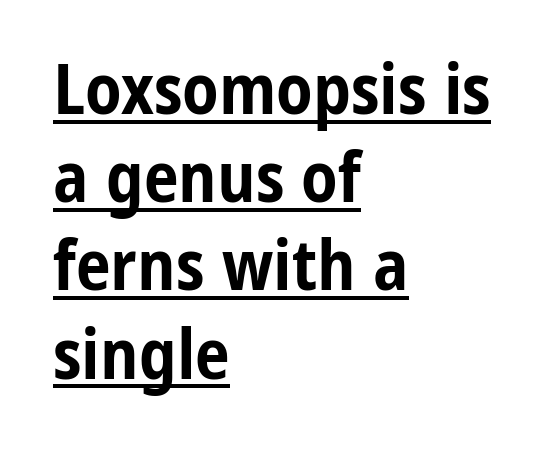
Interline gaps are of average width in this sample. Characters remain perfectly vertical along every line. You could not count columns in this text — the font is proportionally spaced. These lines keep a tight, regular rhythm from letter to letter. Quick note: underline on. Each letter's strokes conclude bluntly, with no projecting serifs.
